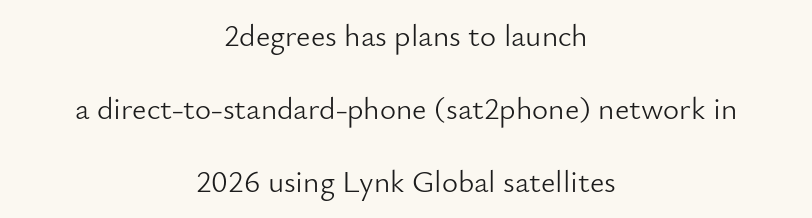
{"serif": "no", "italic": "no", "bold": "no", "weight": "light", "width": "normal", "stroke_contrast": "low", "x_height": "small", "monospaced": "no", "underline": "no", "align": "center", "line_spacing": "loose", "line_spacing_ratio": 2.35, "letter_spacing": "normal", "letter_spacing_em": 0.0, "glyph_px": 31}
